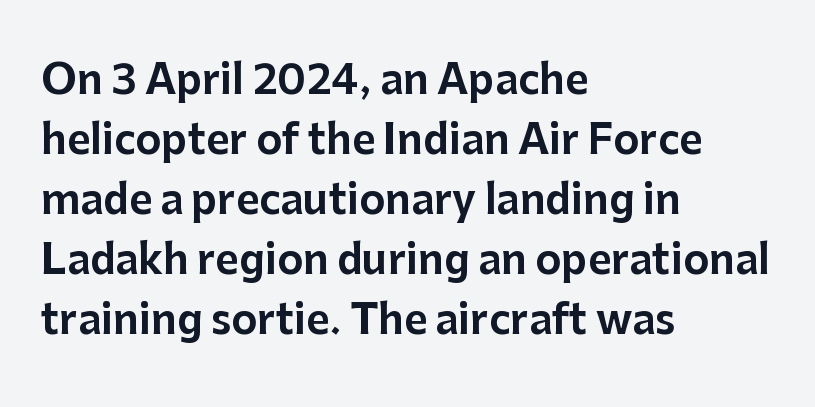
Interline gaps are of average width in this sample. Italic? Not at all — the glyphs are vertical. Each row of text sits above clean, open space. Tracking here is standard; glyphs follow each other at the usual distance. This sample uses a sans-serif face. Looks like regular typesetting: each glyph gets only the width it needs.
